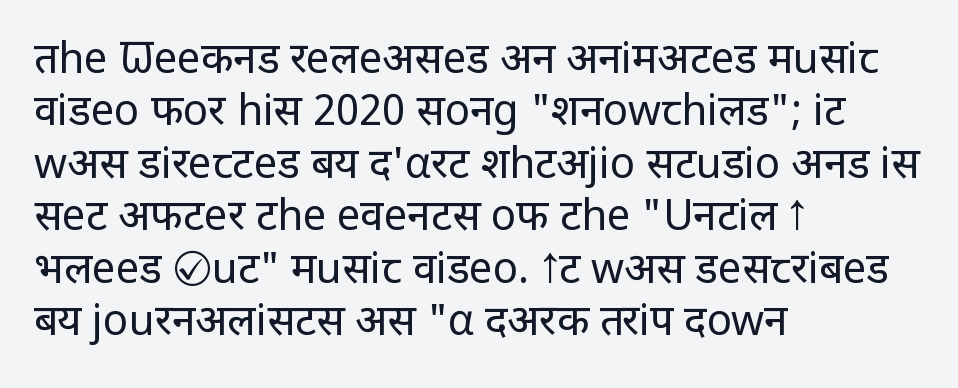
Q: Is the text bold? A: No.
Q: Is the text italic (slanted)? A: No, it is upright.
Q: Is the typeface a serif or a sans-serif typeface? A: Sans-serif.
Q: Is the text underlined? A: No.
Q: How is the paragraph aligned? A: Left-aligned.
Q: Is the spacing between letters normal or unusually wide? A: Normal.
Q: Is the spacing between lines tight, normal or loose? A: Normal.
Q: Width (condensed, normal, or wide)? A: Normal.
Q: Stroke contrast? A: Low.
Q: x-height? A: Large.
Q: Monospaced? A: No.
